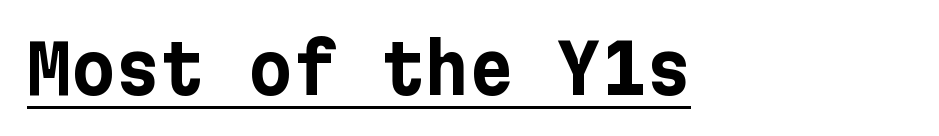
{"serif": "no", "italic": "no", "bold": "yes", "weight": "bold", "width": "normal", "stroke_contrast": "low", "x_height": "medium", "underline": "yes", "align": "left", "letter_spacing": "normal", "letter_spacing_em": 0.0, "glyph_px": 68}
